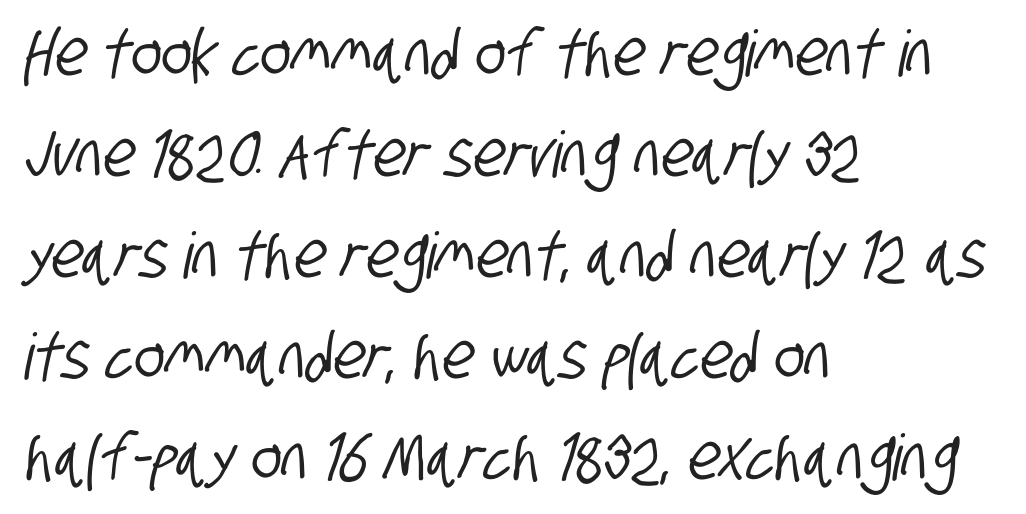
{"serif": "no", "width": "condensed", "stroke_contrast": "low", "x_height": "large", "monospaced": "no", "underline": "no", "align": "left", "line_spacing": "normal", "line_spacing_ratio": 1.58, "letter_spacing": "normal", "letter_spacing_em": 0.0, "glyph_px": 64}
